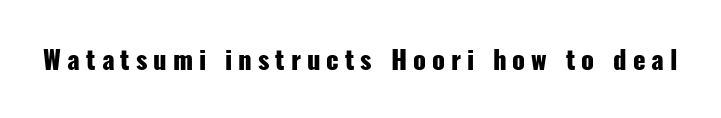
Q: Is the text bold? A: Yes.
Q: Is the text italic (slanted)? A: No, it is upright.
Q: Is the text underlined? A: No.
Q: Is the spacing between letters normal or unusually wide? A: Unusually wide.
